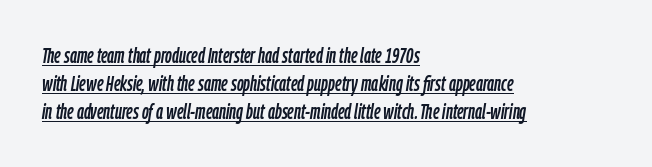
{"italic": "yes", "lean": "right", "slant_degrees": 9, "underline": "yes", "align": "left", "line_spacing": "normal", "line_spacing_ratio": 1.34, "letter_spacing": "normal", "letter_spacing_em": 0.0, "glyph_px": 21}
